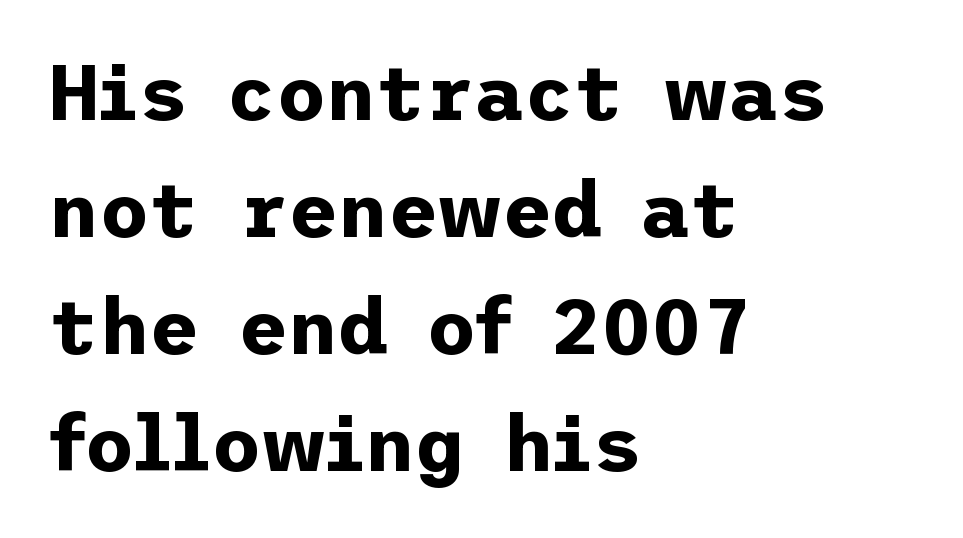
Q: Is the text bold? A: Yes.
Q: Is the text italic (slanted)? A: No, it is upright.
Q: Is the typeface a serif or a sans-serif typeface? A: Sans-serif.
Q: Is the text underlined? A: No.
Q: How is the paragraph aligned? A: Left-aligned.
Q: Is the spacing between letters normal or unusually wide? A: Normal.
Q: Is the spacing between lines tight, normal or loose? A: Normal.
Q: Width (condensed, normal, or wide)? A: Normal.
Q: Stroke contrast? A: Low.
Q: x-height? A: Medium.
